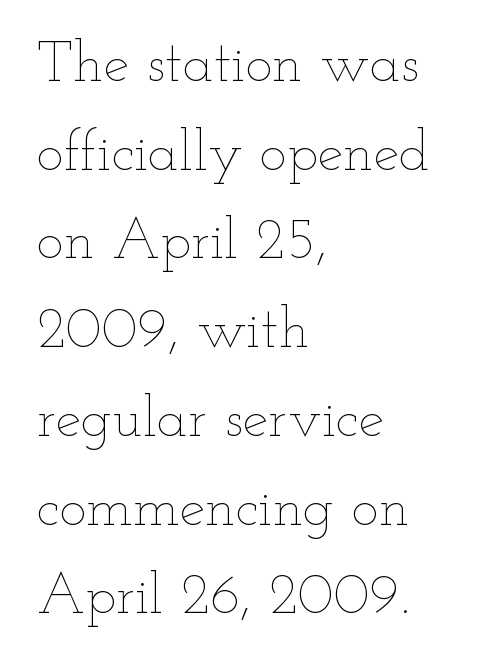
Normally led — the rows are evenly, conventionally spaced. One-word summary of the alignment: left. No extra ink here — the face is not bold. There is no visible air inserted between adjacent glyphs. Character widths vary here, with narrow letters taking less room than wide ones.
